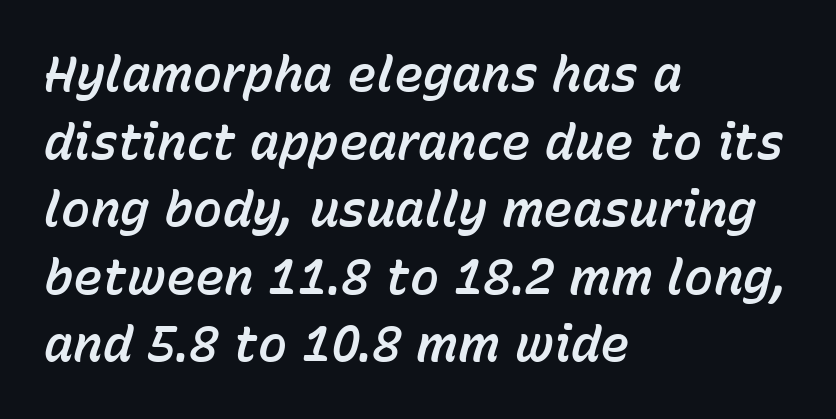
{"italic": "yes", "lean": "right", "slant_degrees": 15, "width": "normal", "stroke_contrast": "low", "x_height": "medium", "monospaced": "no", "underline": "no", "align": "left", "line_spacing": "normal", "line_spacing_ratio": 1.38, "letter_spacing": "normal", "letter_spacing_em": 0.0, "glyph_px": 49}
